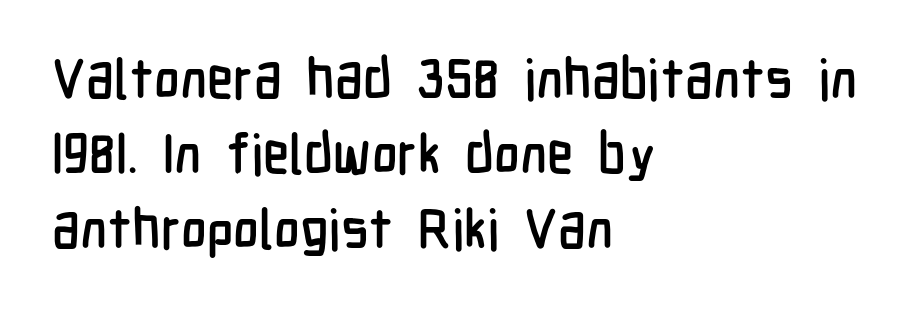
The image shows 55 px condensed sans-serif type, upright; set left-aligned, normal line spacing (1.36x), normal letter spacing, not underlined; low stroke contrast and a medium x-height.
